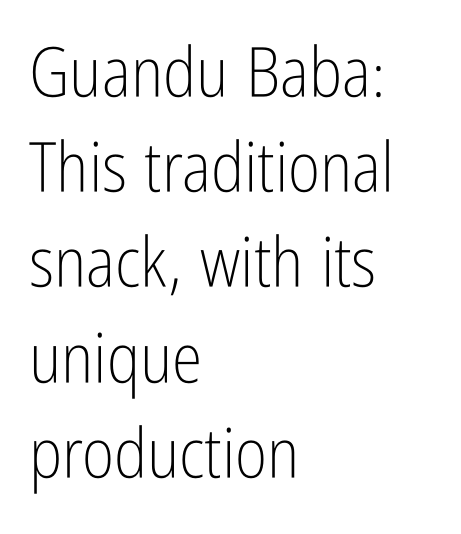
{"serif": "no", "italic": "no", "bold": "no", "weight": "light", "width": "condensed", "stroke_contrast": "low", "x_height": "medium", "monospaced": "no", "underline": "no", "align": "left", "line_spacing": "normal", "line_spacing_ratio": 1.38, "letter_spacing": "normal", "letter_spacing_em": 0.0, "glyph_px": 69}
